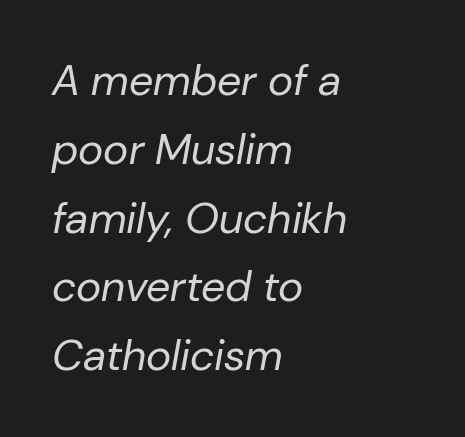
Is this a heavy cut? Hardly; it is regular or lighter. A typesetter would call this zero additional tracking. The strip under each line holds only bare page. These lines are rendered in a variable-pitch font. The rendering applies a slant to the glyphs.
